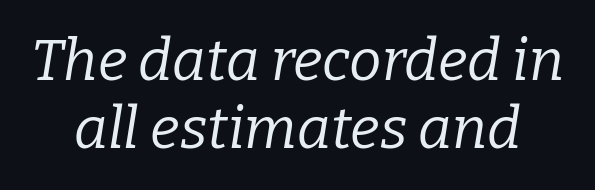
Q: Is the text bold? A: No.
Q: Is the text italic (slanted)? A: Yes, it leans right by about 9 degrees.
Q: Is the typeface a serif or a sans-serif typeface? A: Serif.
Q: Is the text underlined? A: No.
Q: Is the spacing between letters normal or unusually wide? A: Normal.
Q: Width (condensed, normal, or wide)? A: Normal.
Q: Stroke contrast? A: Low.
Q: x-height? A: Medium.
Q: Monospaced? A: No.
